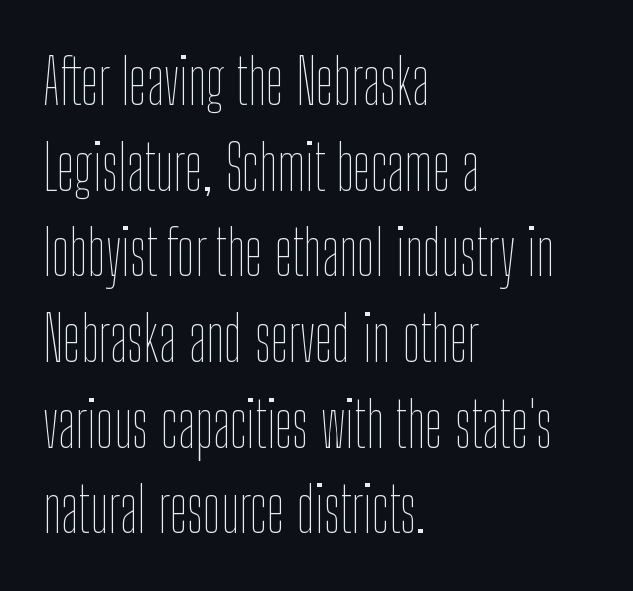
Q: Is the text bold? A: No.
Q: Is the text italic (slanted)? A: No, it is upright.
Q: Is the text underlined? A: No.
Q: How is the paragraph aligned? A: Left-aligned.
Q: Is the spacing between letters normal or unusually wide? A: Normal.
Q: Is the spacing between lines tight, normal or loose? A: Normal.
Q: Width (condensed, normal, or wide)? A: Condensed.
Q: Stroke contrast? A: Low.
Q: x-height? A: Medium.
Q: Monospaced? A: No.
